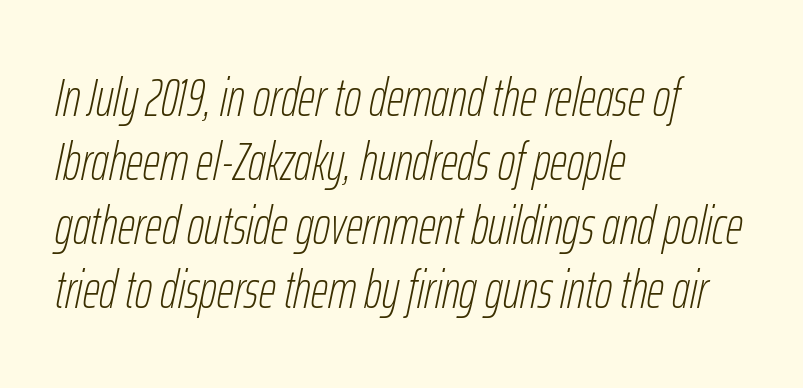
Q: Is the text bold? A: No.
Q: Is the text italic (slanted)? A: Yes, it leans right by about 12 degrees.
Q: Is the text underlined? A: No.
Q: How is the paragraph aligned? A: Left-aligned.
Q: Is the spacing between letters normal or unusually wide? A: Normal.
Q: Width (condensed, normal, or wide)? A: Condensed.
Q: Stroke contrast? A: Low.
Q: x-height? A: Medium.
Q: Monospaced? A: No.
